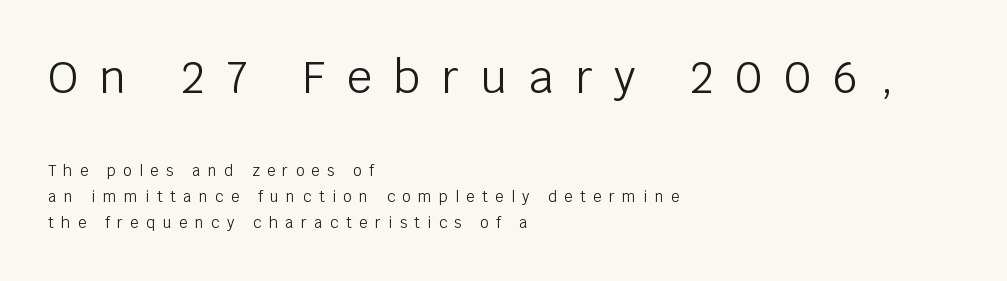
{"serif": "no", "italic": "no", "bold": "no", "weight": "light", "width": "normal", "stroke_contrast": "low", "x_height": "large", "monospaced": "no", "underline": "no", "align": "left", "line_spacing_ratio": 1.74, "letter_spacing": "wide", "letter_spacing_em": 0.49, "larger_block": "first", "size_ratio": 2.93, "glyph_px": 44}
